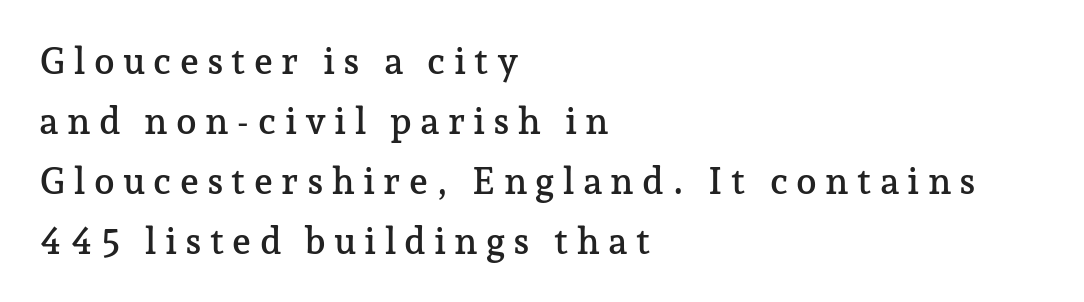
{"serif": "yes", "italic": "no", "width": "normal", "stroke_contrast": "low", "x_height": "medium", "monospaced": "no", "underline": "no", "align": "left", "line_spacing": "normal", "line_spacing_ratio": 1.62, "letter_spacing": "wide", "letter_spacing_em": 0.22, "glyph_px": 37}
